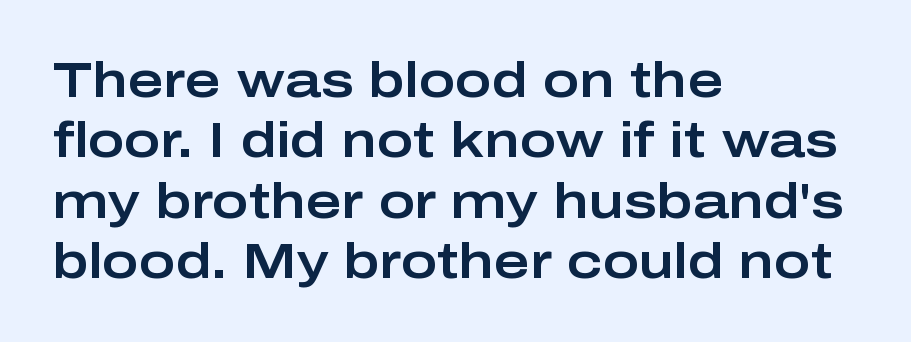
{"serif": "no", "italic": "no", "width": "wide", "stroke_contrast": "low", "x_height": "medium", "monospaced": "no", "underline": "no", "align": "left", "line_spacing_ratio": 1.23, "letter_spacing": "normal", "letter_spacing_em": 0.0, "glyph_px": 49}
